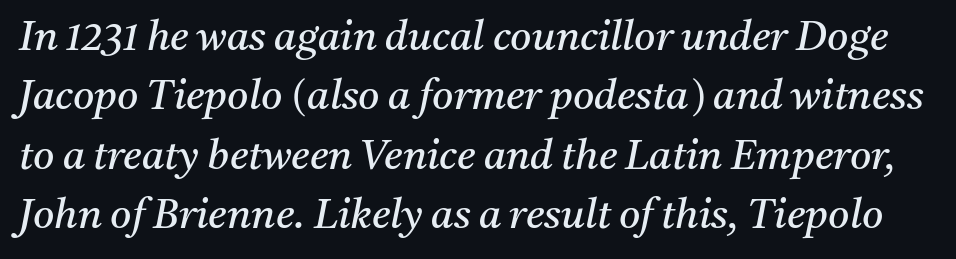
The image shows 41 px regular-weight serif type, italic (leaning right); set normal line spacing (1.45x), normal letter spacing, not underlined; medium stroke contrast and a medium x-height.
